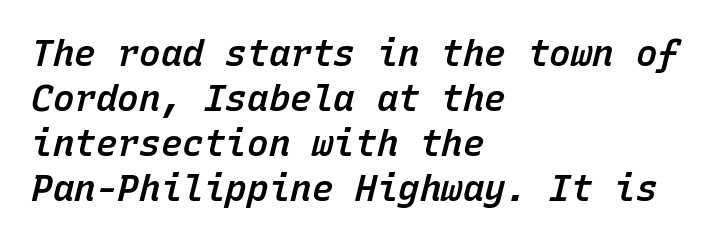
Q: Is the text bold? A: Semi-bold.
Q: Is the text italic (slanted)? A: Yes, it leans right by about 15 degrees.
Q: Is the text underlined? A: No.
Q: How is the paragraph aligned? A: Left-aligned.
Q: Is the spacing between letters normal or unusually wide? A: Normal.
Q: Is the spacing between lines tight, normal or loose? A: Normal.
Q: Width (condensed, normal, or wide)? A: Normal.
Q: Stroke contrast? A: Low.
Q: x-height? A: Medium.
Q: Monospaced? A: Yes.
